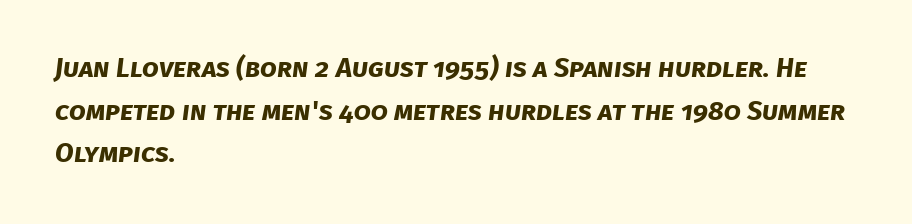
Q: Is the text bold? A: Yes.
Q: Is the text underlined? A: No.
Q: How is the paragraph aligned? A: Left-aligned.
Q: Is the spacing between letters normal or unusually wide? A: Normal.
Q: Is the spacing between lines tight, normal or loose? A: Normal.
